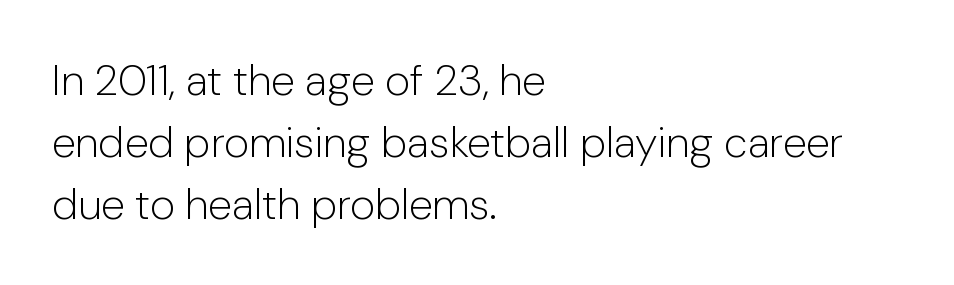
The image shows 43 px light sans-serif type, upright; set left-aligned, normal line spacing (1.44x), normal letter spacing, not underlined; low stroke contrast and a medium x-height.
